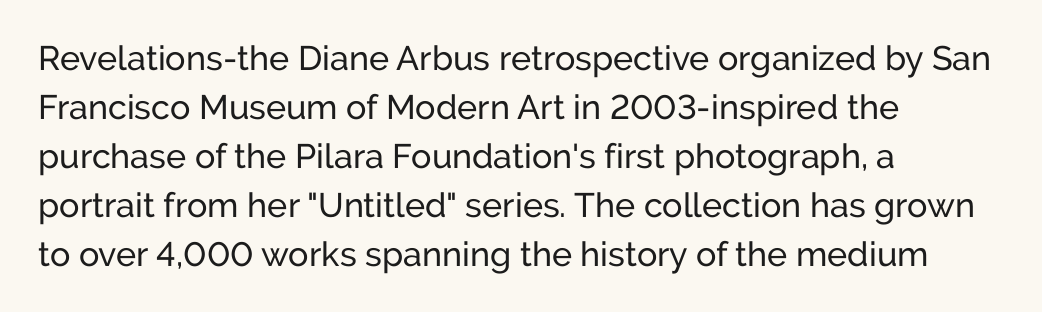
{"serif": "no", "italic": "no", "bold": "no", "weight": "regular", "width": "normal", "stroke_contrast": "low", "x_height": "medium", "monospaced": "no", "underline": "no", "align": "left", "line_spacing": "normal", "line_spacing_ratio": 1.44, "letter_spacing": "normal", "letter_spacing_em": 0.0, "glyph_px": 34}
